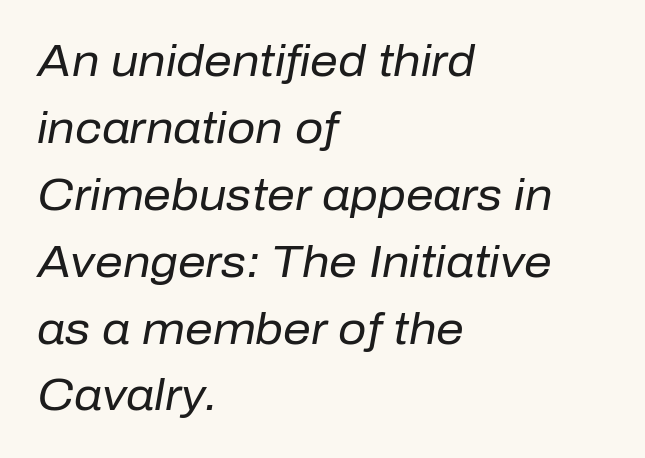
The image shows 44 px regular-weight type, italic (leaning right); set left-aligned, normal line spacing (1.52x), normal letter spacing, not underlined; low stroke contrast and a medium x-height.
